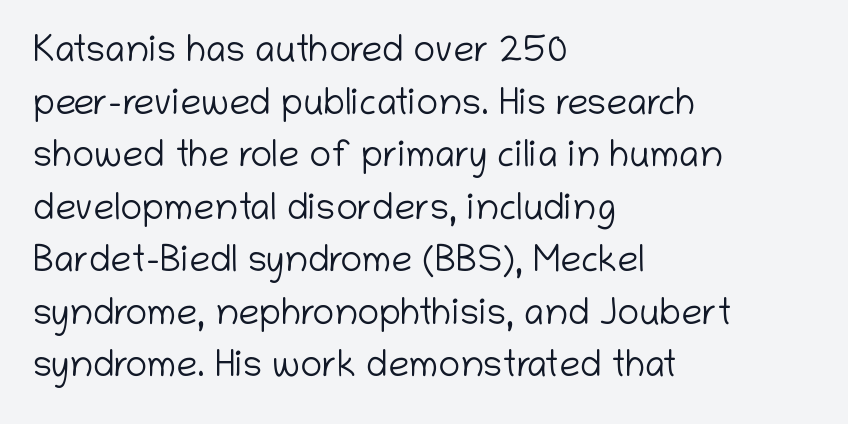
{"serif": "no", "italic": "no", "bold": "no", "weight": "light", "width": "normal", "stroke_contrast": "low", "x_height": "medium", "monospaced": "no", "underline": "no", "align": "left", "line_spacing": "normal", "line_spacing_ratio": 1.42, "letter_spacing": "normal", "letter_spacing_em": 0.0, "glyph_px": 37}
